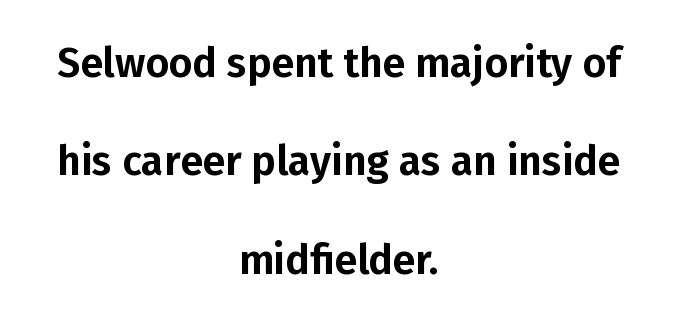
The image shows 41 px sans-serif type, upright; set centered, loose line spacing (2.4x), normal letter spacing, not underlined; low stroke contrast and a medium x-height.
